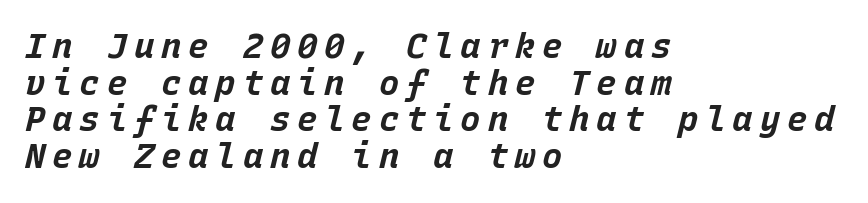
The rag falls on the right side of this text block. Is the type slanted? Yes — the strokes lean at a clear angle. Fixed-width glyphs throughout — classic coding-font behaviour. The passage shown stacks its lines with hardly any gap.
